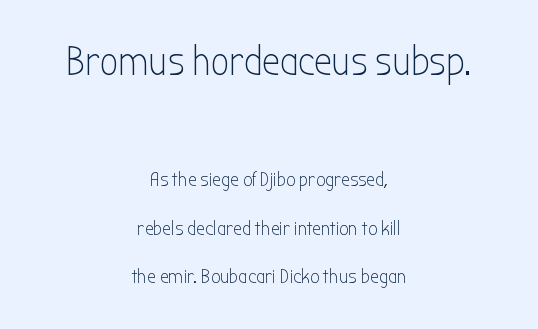
{"serif": "no", "italic": "no", "bold": "no", "weight": "light", "width": "condensed", "stroke_contrast": "low", "x_height": "medium", "monospaced": "no", "underline": "no", "align": "center", "line_spacing": "loose", "line_spacing_ratio": 2.43, "letter_spacing": "normal", "letter_spacing_em": 0.0, "larger_block": "first", "size_ratio": 2.0, "glyph_px": 40}
